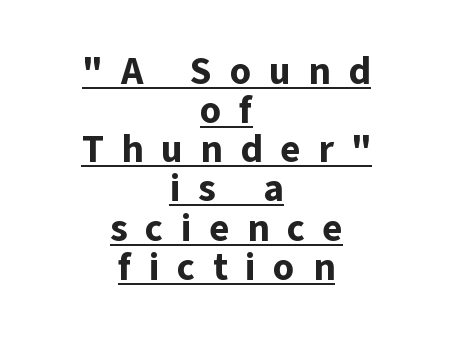
The image shows 38 px bold sans-serif type, upright; set centered, tight line spacing (1.03x), unusually wide letter spacing (+0.46 em), underlined; low stroke contrast and a medium x-height.
